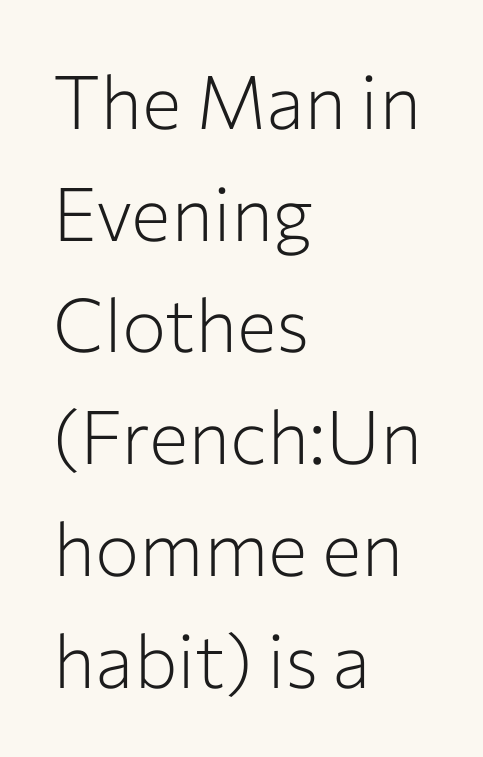
Clear beneath every line of the passage. The ragged edge is on the right, which tells us the setting is flush left. The strokes are not fattened; the text isn't bold. Looks like regular typesetting: each glyph gets only the width it needs.
